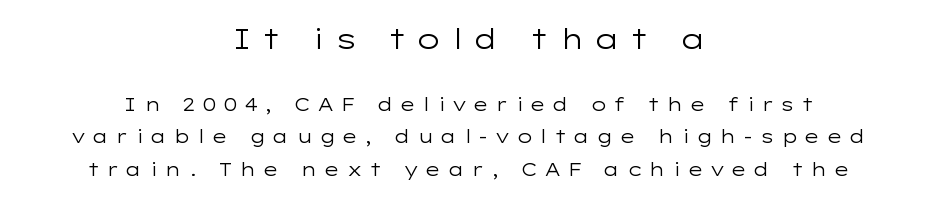
Q: Is the text bold? A: No.
Q: Is the text italic (slanted)? A: No, it is upright.
Q: Is the text underlined? A: No.
Q: How is the paragraph aligned? A: Centered.
Q: Is the spacing between letters normal or unusually wide? A: Unusually wide.
Q: Which block of text is set in a larger size, the first (top) or the second (bottom)? A: The first (top) one.
